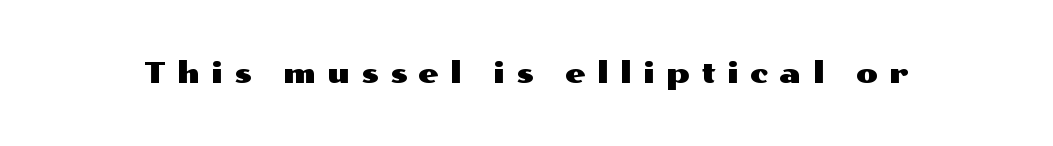
The image shows 29 px wide sans-serif type, upright; set unusually wide letter spacing (+0.39 em), not underlined; medium stroke contrast and a medium x-height.
